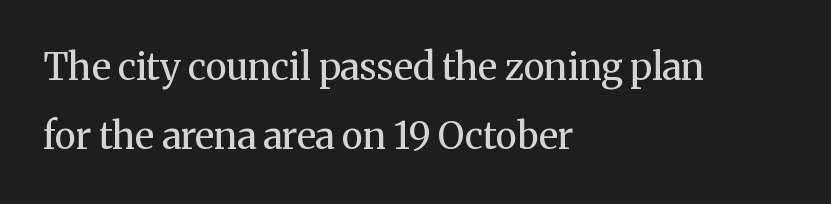
{"serif": "yes", "italic": "no", "bold": "no", "weight": "regular", "width": "normal", "stroke_contrast": "medium", "x_height": "medium", "monospaced": "no", "underline": "no", "align": "left", "line_spacing_ratio": 1.87, "letter_spacing": "normal", "letter_spacing_em": 0.0, "glyph_px": 37}
